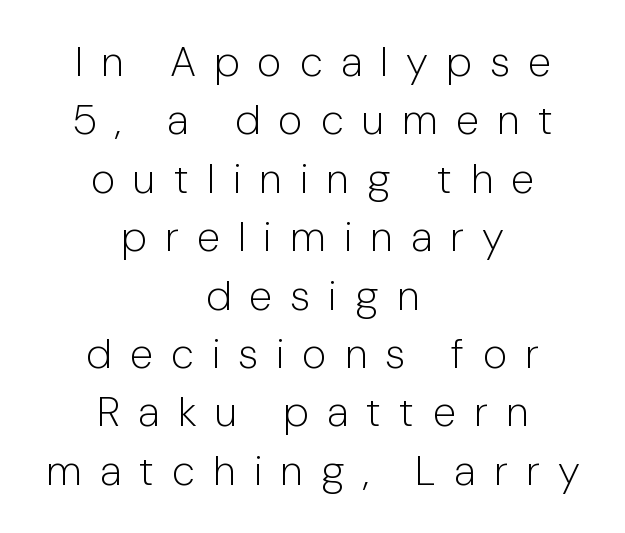
Q: Is the text bold? A: No.
Q: Is the text italic (slanted)? A: No, it is upright.
Q: Is the typeface a serif or a sans-serif typeface? A: Sans-serif.
Q: Is the text underlined? A: No.
Q: How is the paragraph aligned? A: Centered.
Q: Is the spacing between letters normal or unusually wide? A: Unusually wide.
Q: Is the spacing between lines tight, normal or loose? A: Normal.
Q: Width (condensed, normal, or wide)? A: Normal.
Q: Stroke contrast? A: Low.
Q: x-height? A: Medium.
Q: Monospaced? A: No.
